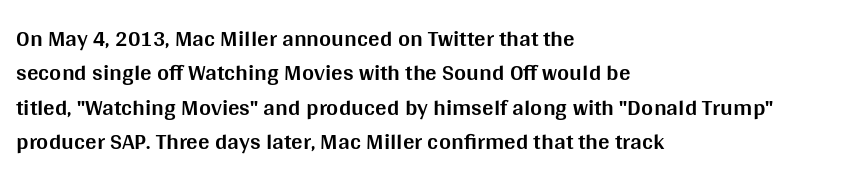
The image shows 23 px bold type, upright; set left-aligned, normal line spacing (1.5x), normal letter spacing, not underlined.
